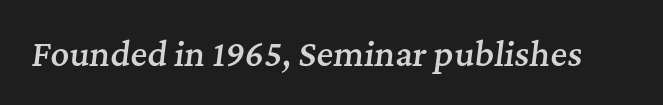
The image shows 32 px semibold serif type, italic (leaning right); set normal letter spacing, not underlined; medium stroke contrast and a medium x-height.
